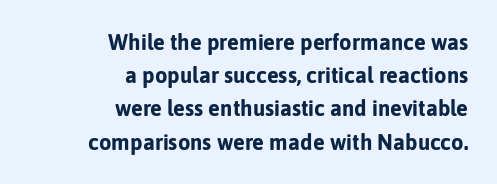
In terms of leading, this rendering sits right in the middle. What stands out about the letter spacing? Nothing — it is the standard amount. The passage shown is emphatically bold. Where is the straight margin? On the right. Anything drawn beneath the words? Only blank space.
